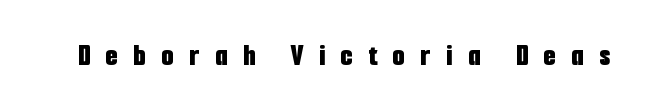
Q: Is the text bold? A: Yes.
Q: Is the text italic (slanted)? A: No, it is upright.
Q: Is the typeface a serif or a sans-serif typeface? A: Sans-serif.
Q: Is the text underlined? A: No.
Q: Is the spacing between letters normal or unusually wide? A: Unusually wide.
Q: Width (condensed, normal, or wide)? A: Condensed.
Q: Stroke contrast? A: Low.
Q: x-height? A: Medium.
Q: Monospaced? A: No.
